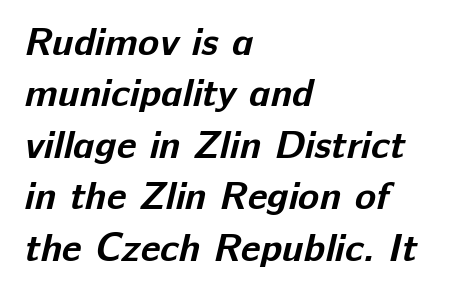
The letters carry no serifs — their stems end cleanly without finishing strokes. The passage shown is typed in a proportional face where columns would drift. Anything drawn beneath the words? Only blank space. The passage is arranged the way most books set body copy — flush left. How heavy is the stroke? Heavy — this is a bold.
